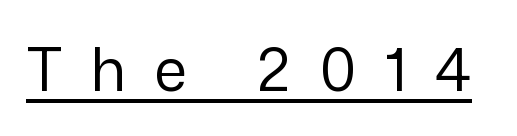
{"serif": "no", "italic": "no", "bold": "no", "weight": "regular", "width": "normal", "stroke_contrast": "low", "x_height": "medium", "monospaced": "no", "underline": "yes", "letter_spacing": "wide", "letter_spacing_em": 0.49, "glyph_px": 59}
